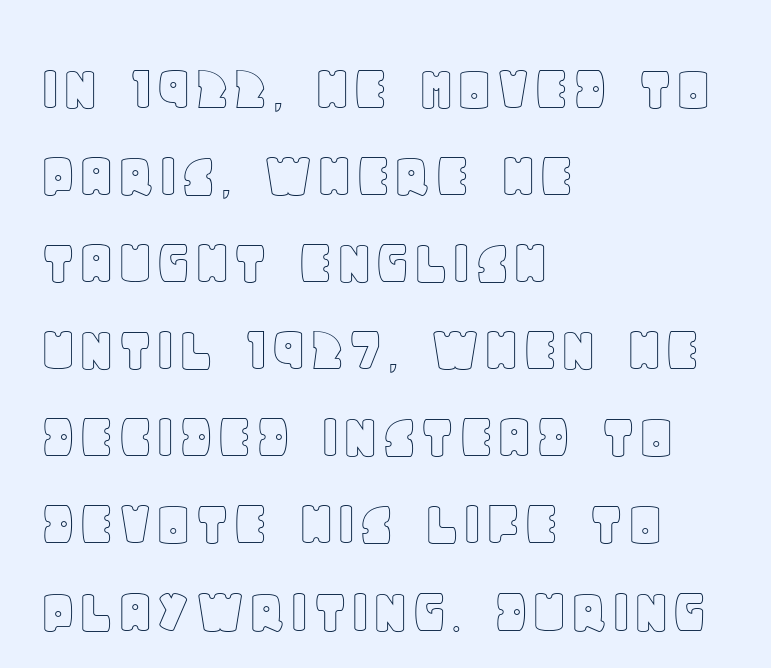
The image shows 67 px text type, upright; set left-aligned, normal line spacing (1.3x), normal letter spacing, not underlined; a large x-height.
